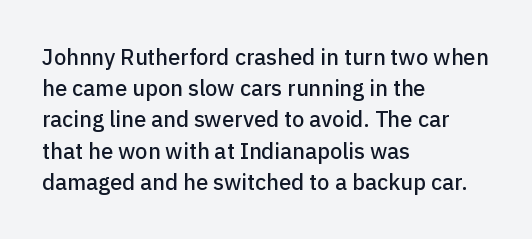
The image shows 22 px text type, upright; set left-aligned, normal line spacing (1.42x), normal letter spacing, not underlined.
